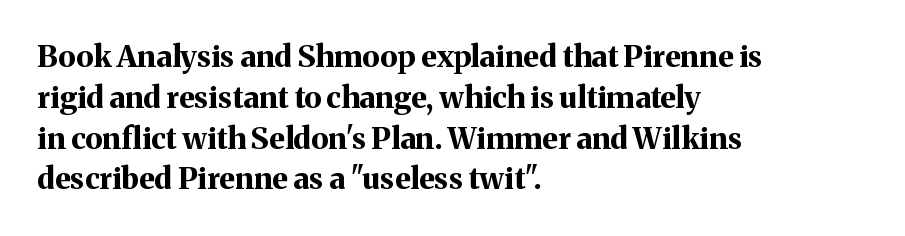
The image shows 30 px bold serif type, upright; set left-aligned, normal line spacing (1.36x), normal letter spacing, not underlined; medium stroke contrast and a medium x-height.
